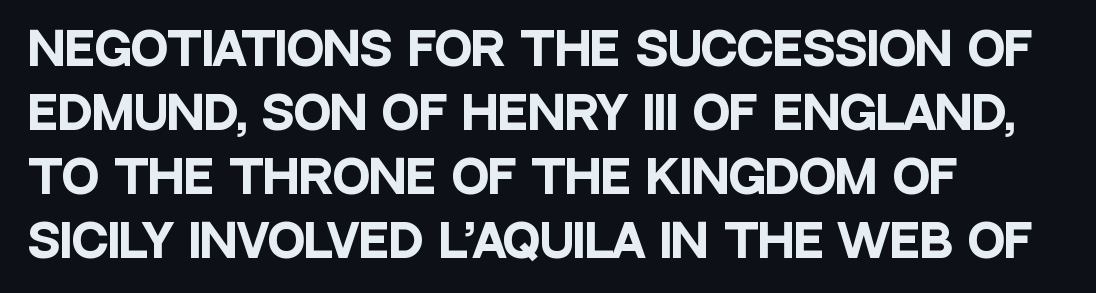
You could not count columns in this text — the font is proportionally spaced. The paragraph has a hard left edge and a soft right edge. Italic: no, the glyphs are upright roman. You could call the tracking neutral — neither tight nor loose.
